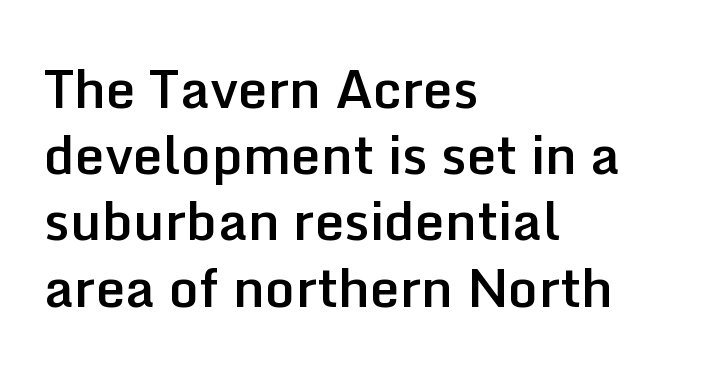
Examine the stroke ends and you'll find no serifs. The paragraph has a hard left edge and a soft right edge. Each row of text sits above clean, open space. The passage shown is typed in a proportional face where columns would drift.
